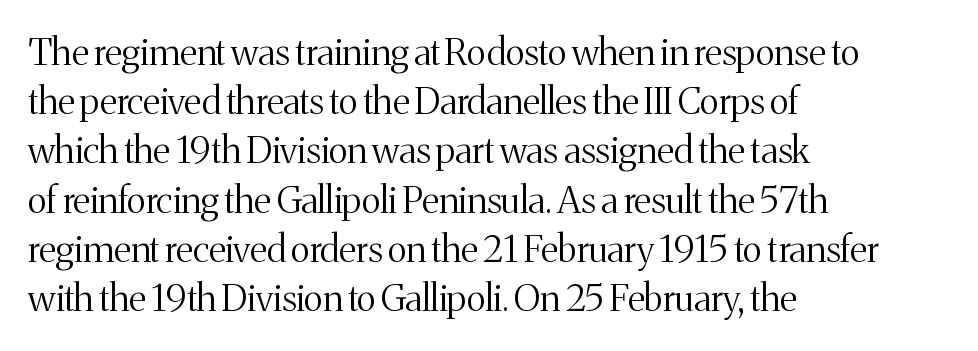
{"serif": "yes", "italic": "no", "bold": "no", "weight": "light", "width": "normal", "stroke_contrast": "medium", "x_height": "medium", "monospaced": "no", "underline": "no", "align": "left", "line_spacing": "normal", "line_spacing_ratio": 1.33, "letter_spacing": "normal", "letter_spacing_em": 0.0, "glyph_px": 37}
